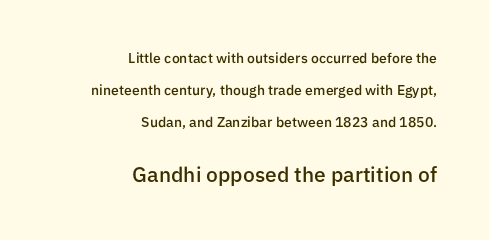
The image shows 21 px text type, upright; set right-aligned, loose line spacing (2.3x), normal letter spacing, not underlined; the second (bottom) block is 1.5x larger.
